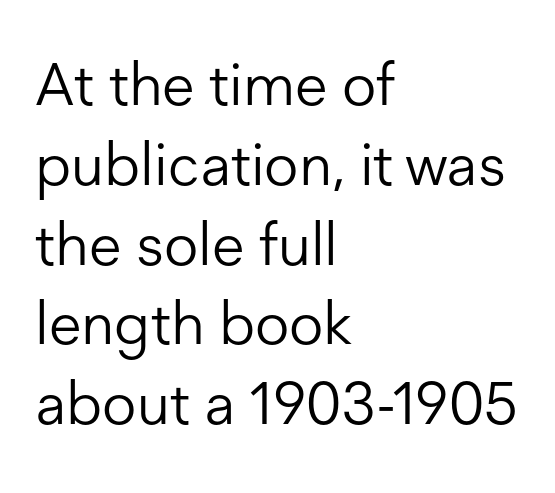
{"serif": "no", "italic": "no", "bold": "no", "weight": "light", "width": "normal", "stroke_contrast": "low", "x_height": "medium", "monospaced": "no", "underline": "no", "align": "left", "line_spacing": "normal", "line_spacing_ratio": 1.33, "letter_spacing": "normal", "letter_spacing_em": 0.0, "glyph_px": 60}
